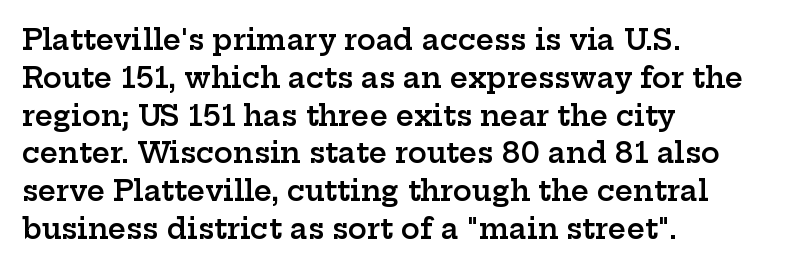
The image shows 28 px semibold, wide serif type, upright; set left-aligned, normal line spacing (1.35x), normal letter spacing, not underlined; low stroke contrast and a medium x-height.
